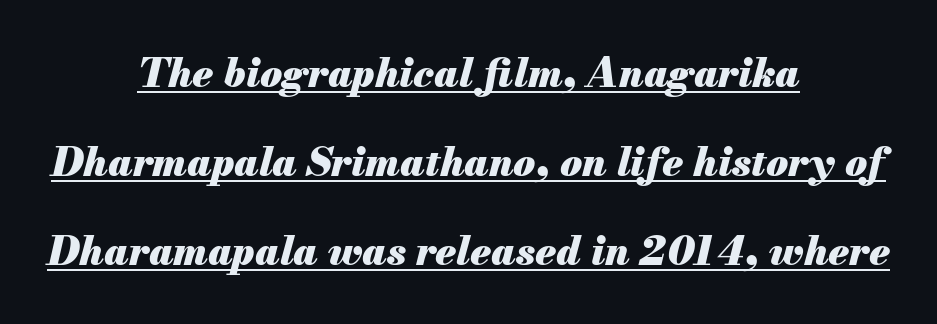
{"italic": "yes", "lean": "right", "slant_degrees": 13, "bold": "yes", "weight": "heavy", "width": "normal", "stroke_contrast": "medium", "x_height": "small", "monospaced": "no", "underline": "yes", "align": "center", "line_spacing": "loose", "line_spacing_ratio": 2.23, "letter_spacing": "normal", "letter_spacing_em": 0.0, "glyph_px": 40}
